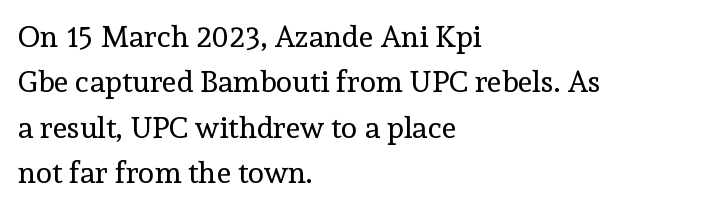
The image shows 30 px regular-weight serif type, upright; set left-aligned, normal line spacing (1.51x), normal letter spacing, not underlined; a medium x-height.
